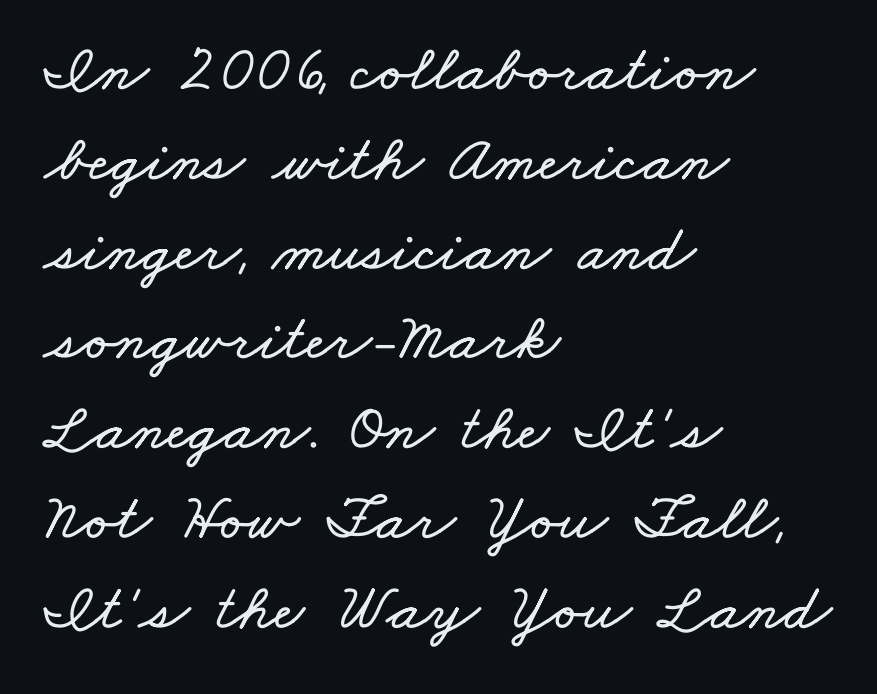
{"width": "wide", "stroke_contrast": "low", "x_height": "small", "monospaced": "no", "underline": "no", "align": "left", "line_spacing": "normal", "line_spacing_ratio": 1.36, "letter_spacing": "normal", "letter_spacing_em": 0.0, "glyph_px": 66}
